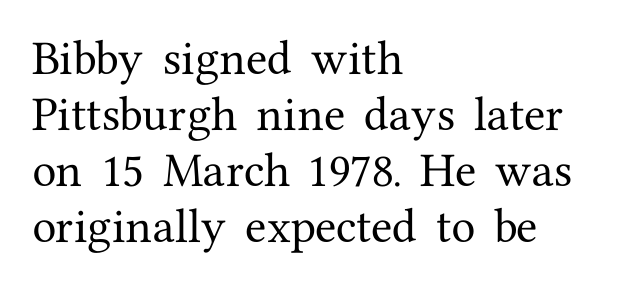
The image shows 39 px serif type, upright; set left-aligned, normal line spacing (1.44x), normal letter spacing, not underlined; medium stroke contrast and a medium x-height.
